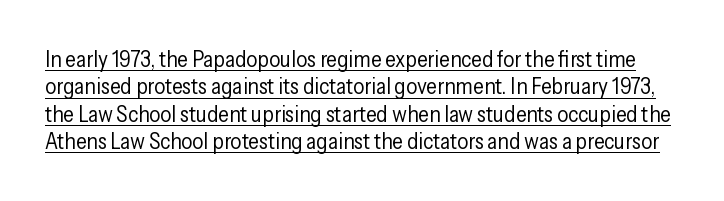
The image shows 22 px text type, upright; set line spacing 1.24x, normal letter spacing, underlined.
